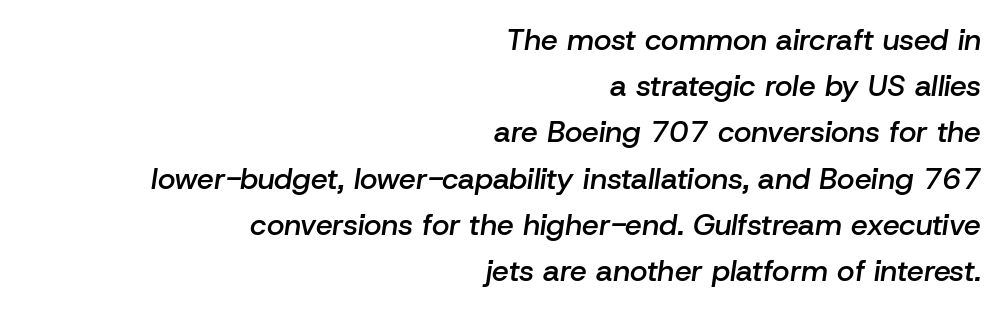
The face used here is proportionally spaced, like ordinary book or web type. Does the copy run flush right? Yes — the right margin is perfectly even. Normally led — the rows are evenly, conventionally spaced. The letters are semibold — heavier than regular but short of a full bold. The string is rendered with underlining switched off. Nobody touched the tracking dial on this one.
